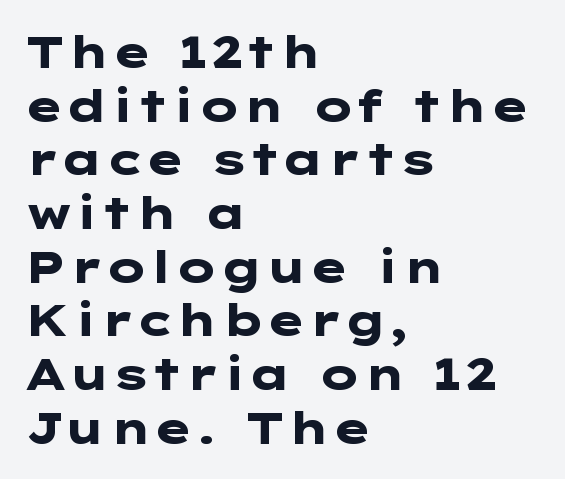
{"serif": "no", "italic": "no", "bold": "yes", "weight": "heavy", "width": "wide", "stroke_contrast": "low", "x_height": "medium", "underline": "no", "align": "left", "line_spacing_ratio": 1.22, "letter_spacing": "normal", "letter_spacing_em": 0.0, "glyph_px": 44}
